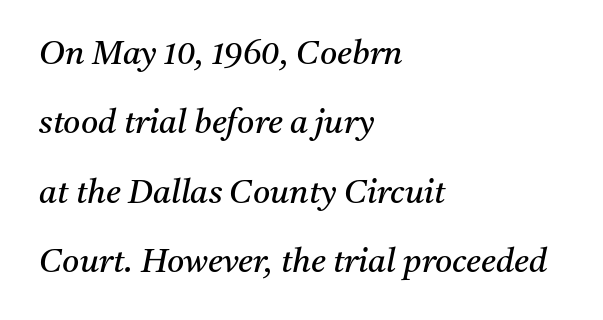
Q: Is the text bold? A: No.
Q: Is the text italic (slanted)? A: Yes, it leans right by about 11 degrees.
Q: Is the typeface a serif or a sans-serif typeface? A: Serif.
Q: Is the text underlined? A: No.
Q: How is the paragraph aligned? A: Left-aligned.
Q: Is the spacing between letters normal or unusually wide? A: Normal.
Q: Is the spacing between lines tight, normal or loose? A: Loose.
Q: Width (condensed, normal, or wide)? A: Normal.
Q: Stroke contrast? A: Medium.
Q: x-height? A: Medium.
Q: Monospaced? A: No.
